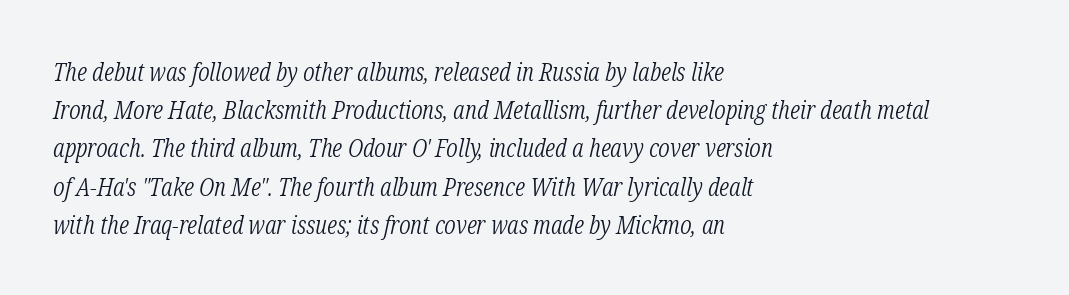
Q: Is the text bold? A: No.
Q: Is the text italic (slanted)? A: Yes, it leans right by about 12 degrees.
Q: Is the text underlined? A: No.
Q: How is the paragraph aligned? A: Left-aligned.
Q: Is the spacing between letters normal or unusually wide? A: Normal.
Q: Is the spacing between lines tight, normal or loose? A: Normal.
